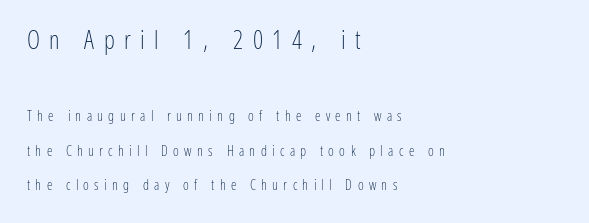
Q: Is the text bold? A: No.
Q: Is the text italic (slanted)? A: No, it is upright.
Q: Is the text underlined? A: No.
Q: How is the paragraph aligned? A: Left-aligned.
Q: Is the spacing between letters normal or unusually wide? A: Unusually wide.
Q: Is the spacing between lines tight, normal or loose? A: Loose.
Q: Which block of text is set in a larger size, the first (top) or the second (bottom)? A: The first (top) one.
